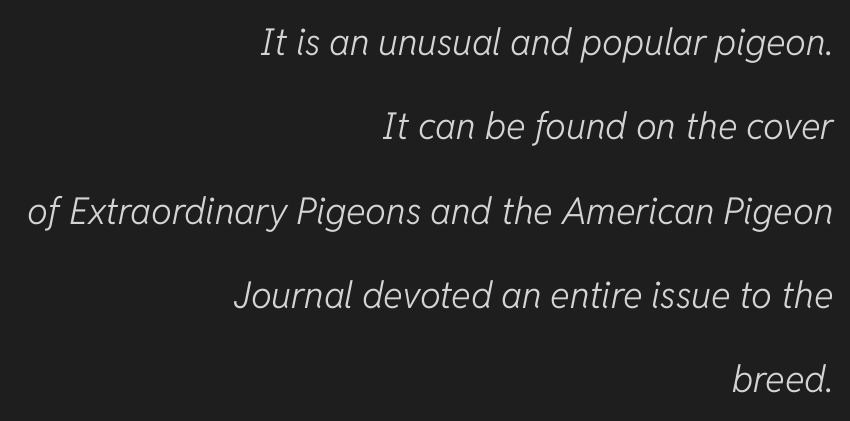
The image shows 37 px light type, italic (leaning right); set right-aligned, loose line spacing (2.28x), normal letter spacing, not underlined; low stroke contrast and a medium x-height.
